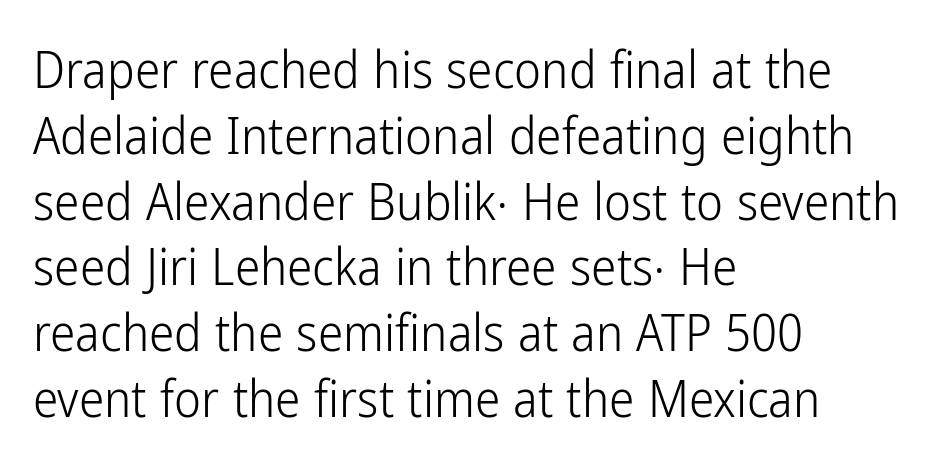
{"serif": "no", "italic": "no", "bold": "no", "weight": "light", "width": "condensed", "stroke_contrast": "low", "x_height": "medium", "monospaced": "no", "underline": "no", "align": "left", "line_spacing": "normal", "line_spacing_ratio": 1.29, "letter_spacing": "normal", "letter_spacing_em": 0.0, "glyph_px": 51}
